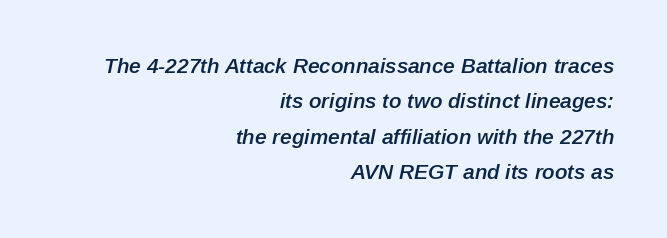
Q: Is the text bold? A: Semi-bold.
Q: Is the text italic (slanted)? A: Yes, it leans right by about 12 degrees.
Q: Is the text underlined? A: No.
Q: How is the paragraph aligned? A: Right-aligned.
Q: Is the spacing between letters normal or unusually wide? A: Normal.
Q: Is the spacing between lines tight, normal or loose? A: Normal.
